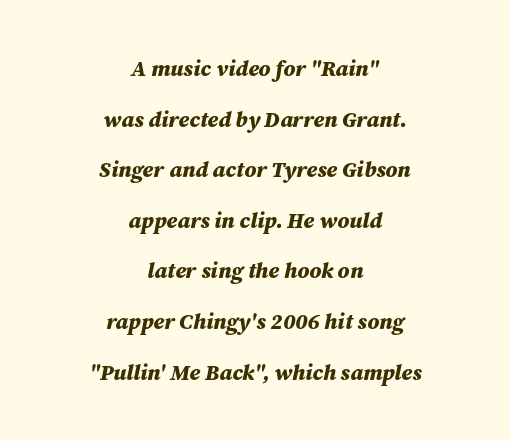
Q: Is the text bold? A: Yes.
Q: Is the text italic (slanted)? A: Yes, it leans right by about 12 degrees.
Q: Is the text underlined? A: No.
Q: How is the paragraph aligned? A: Centered.
Q: Is the spacing between letters normal or unusually wide? A: Normal.
Q: Is the spacing between lines tight, normal or loose? A: Loose.
